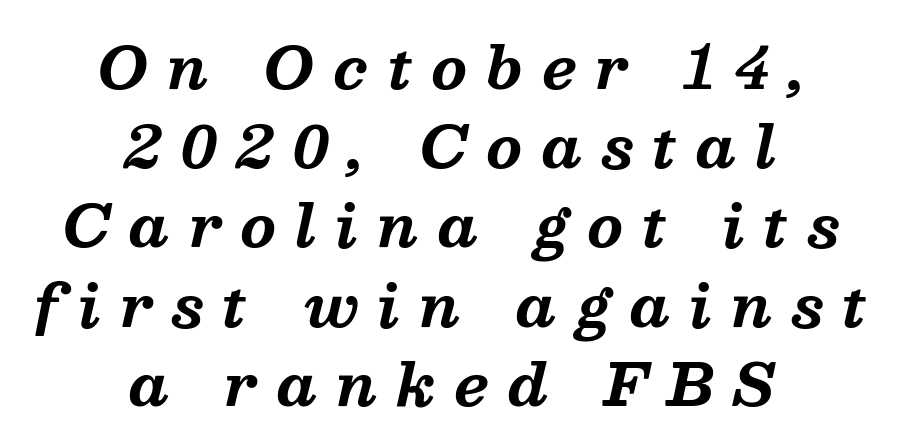
{"serif": "yes", "italic": "yes", "lean": "right", "slant_degrees": 13, "bold": "yes", "weight": "bold", "width": "normal", "stroke_contrast": "medium", "x_height": "medium", "monospaced": "no", "underline": "no", "align": "center", "line_spacing": "normal", "line_spacing_ratio": 1.39, "letter_spacing": "wide", "letter_spacing_em": 0.34, "glyph_px": 57}
